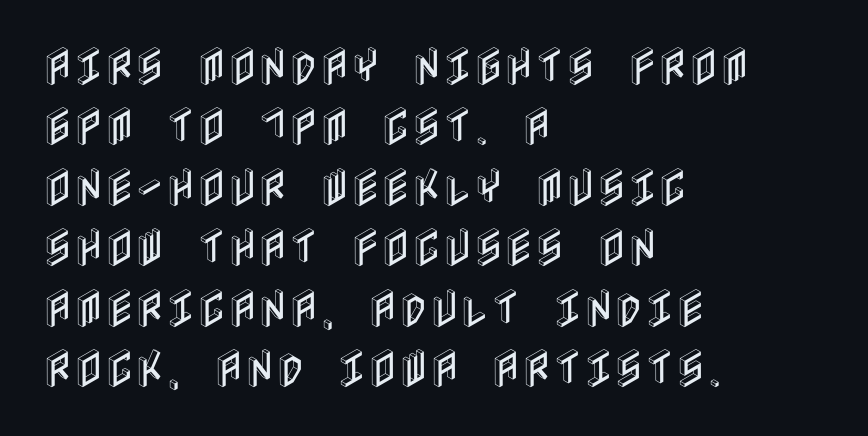
{"italic": "no", "width": "condensed", "x_height": "large", "underline": "no", "align": "left", "line_spacing": "normal", "line_spacing_ratio": 1.44, "letter_spacing": "normal", "letter_spacing_em": 0.0, "glyph_px": 42}
